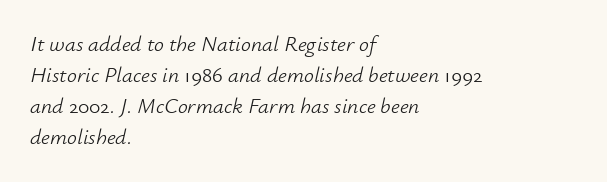
{"italic": "yes", "lean": "right", "slant_degrees": 12, "bold": "no", "underline": "no", "align": "left", "line_spacing": "normal", "line_spacing_ratio": 1.41, "letter_spacing": "normal", "letter_spacing_em": 0.0, "glyph_px": 22}
